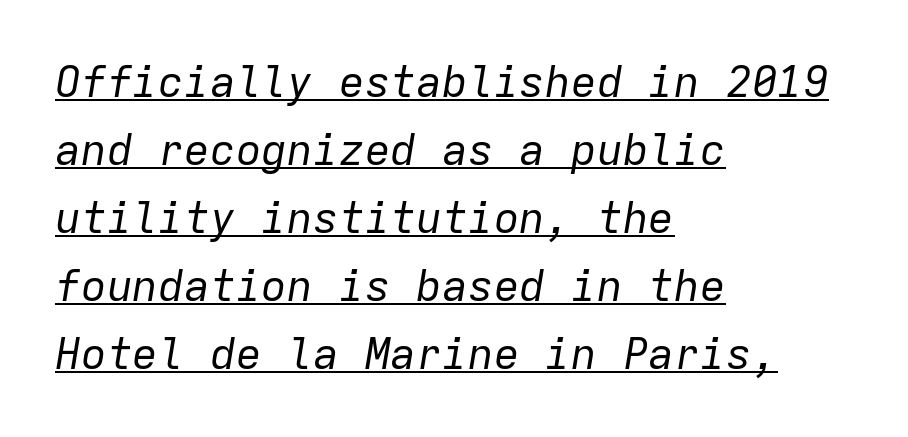
The image shows 43 px regular-weight type, italic (leaning right), monospaced; set left-aligned, normal line spacing (1.58x), normal letter spacing, underlined; low stroke contrast and a medium x-height.
